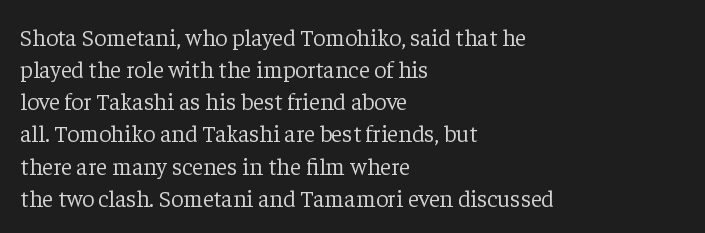
{"italic": "no", "bold": "no", "underline": "no", "align": "left", "line_spacing": "normal", "line_spacing_ratio": 1.34, "letter_spacing": "normal", "letter_spacing_em": 0.0, "glyph_px": 24}
